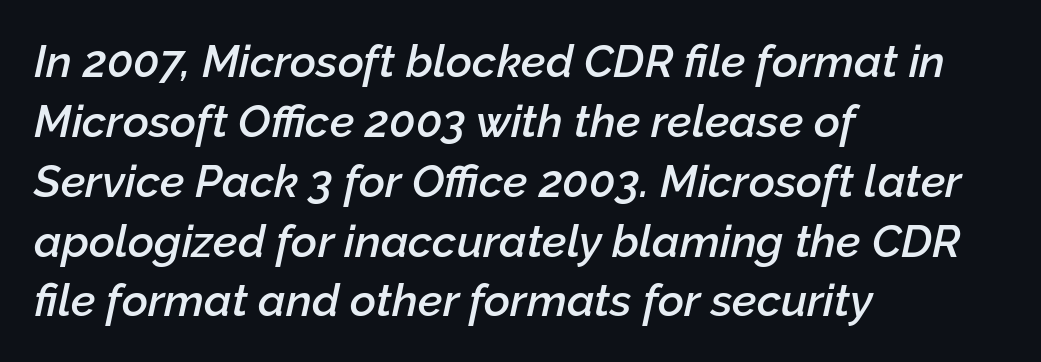
The glyphs are unaccompanied by any horizontal stroke below them. Emphasis-style slanted type is in use. Line starts are locked; line ends wander. The characters look somewhat weighty, a semibold short of true bold.
